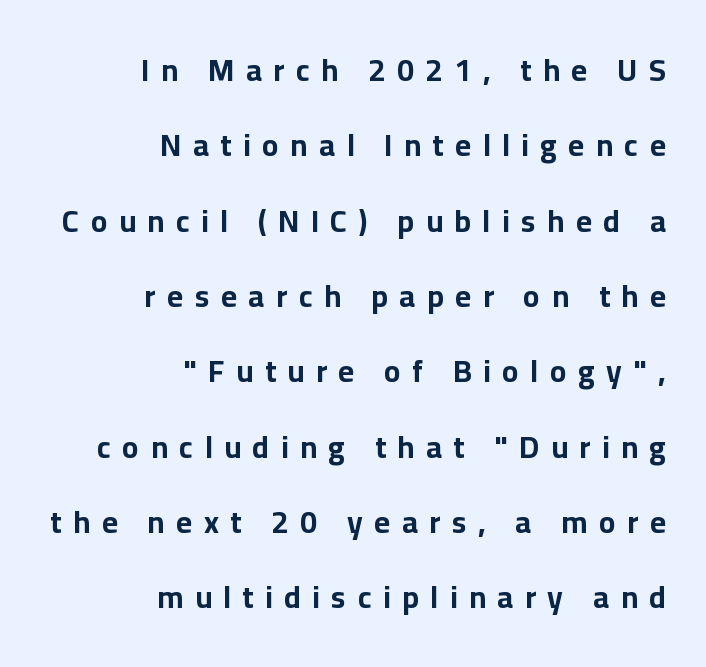
The image shows 31 px bold sans-serif type, upright; set right-aligned, loose line spacing (2.43x), unusually wide letter spacing (+0.37 em), not underlined; low stroke contrast and a medium x-height.
